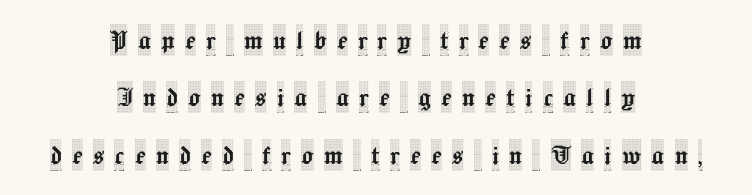
The image shows 31 px condensed serif type, upright; set centered, line spacing 1.85x, unusually wide letter spacing (+0.33 em), not underlined; a large x-height.
